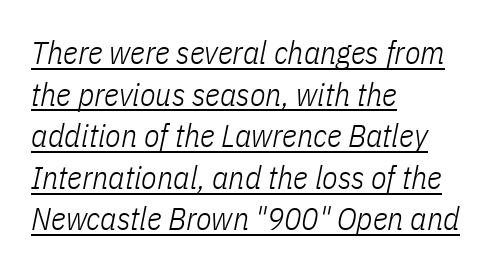
Is the block centered? No — it sits flush against the left margin. The passage shown is not bold in any degree. A rule runs beneath these lines of type. Note the varied advance widths — an 'i' is clearly narrower than an 'm'. Caption: standard tracking, unaltered.
